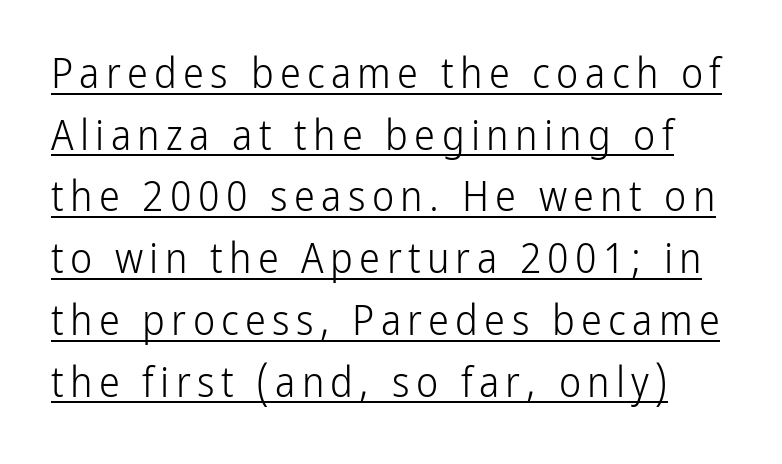
{"serif": "no", "italic": "no", "bold": "no", "weight": "light", "width": "condensed", "stroke_contrast": "low", "x_height": "medium", "monospaced": "no", "underline": "yes", "line_spacing": "normal", "line_spacing_ratio": 1.47, "glyph_px": 42}
